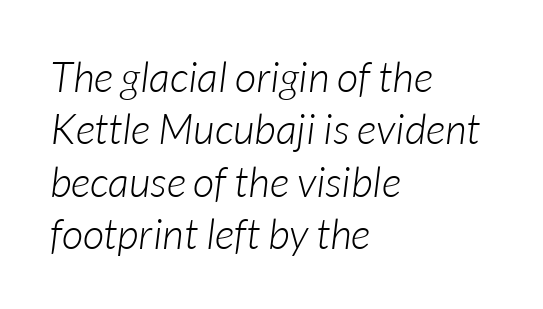
Q: Is the text bold? A: No.
Q: Is the text italic (slanted)? A: Yes, it leans right by about 7 degrees.
Q: Is the text underlined? A: No.
Q: How is the paragraph aligned? A: Left-aligned.
Q: Is the spacing between letters normal or unusually wide? A: Normal.
Q: Is the spacing between lines tight, normal or loose? A: Normal.
Q: Width (condensed, normal, or wide)? A: Normal.
Q: Stroke contrast? A: Low.
Q: x-height? A: Medium.
Q: Monospaced? A: No.
